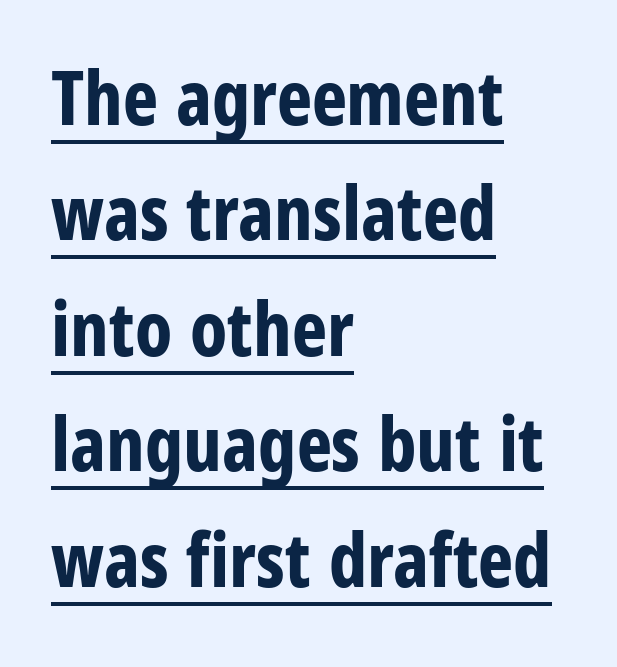
The image shows 75 px bold, condensed sans-serif type, upright; set left-aligned, normal line spacing (1.54x), normal letter spacing, underlined; low stroke contrast and a large x-height.
